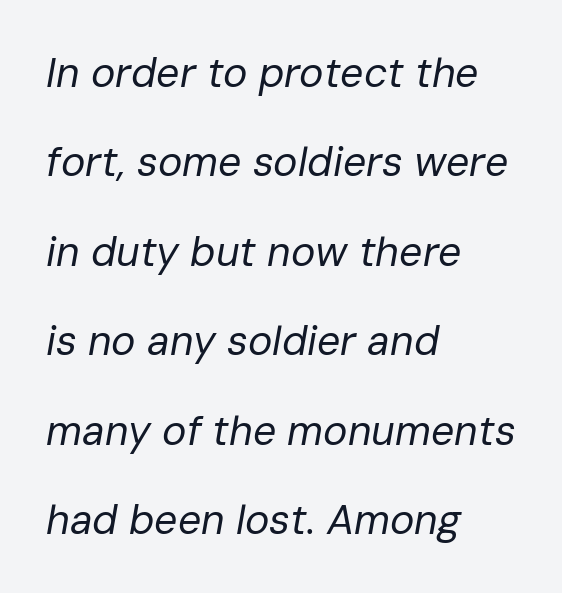
The image shows 41 px regular-weight type, italic (leaning right); set left-aligned, loose line spacing (2.18x), normal letter spacing, not underlined; low stroke contrast and a medium x-height.
